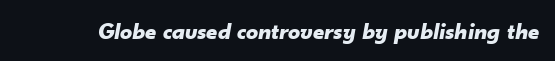
Quick note: underline off. The font is running at its bold setting. Nothing unusual about the tracking: characters are spaced as the font intends. Compared with ordinary roman type, these characters are visibly tilted.
